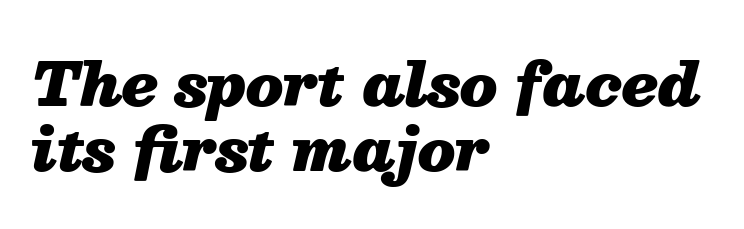
{"italic": "yes", "lean": "right", "slant_degrees": 13, "bold": "yes", "weight": "heavy", "width": "normal", "stroke_contrast": "medium", "x_height": "medium", "monospaced": "no", "underline": "no", "align": "left", "line_spacing": "tight", "line_spacing_ratio": 1.1, "letter_spacing": "normal", "letter_spacing_em": 0.0, "glyph_px": 59}
